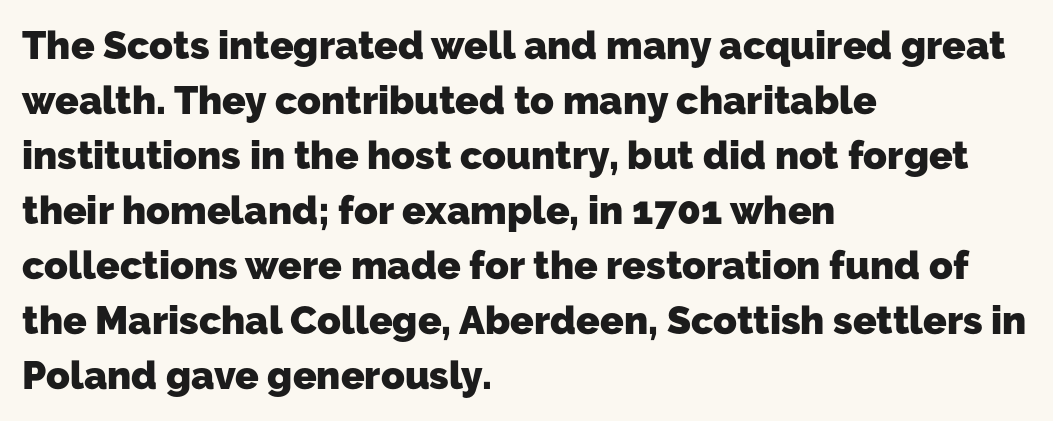
The image shows 39 px heavy sans-serif type; set left-aligned, normal line spacing (1.41x), normal letter spacing, not underlined; low stroke contrast and a medium x-height.
